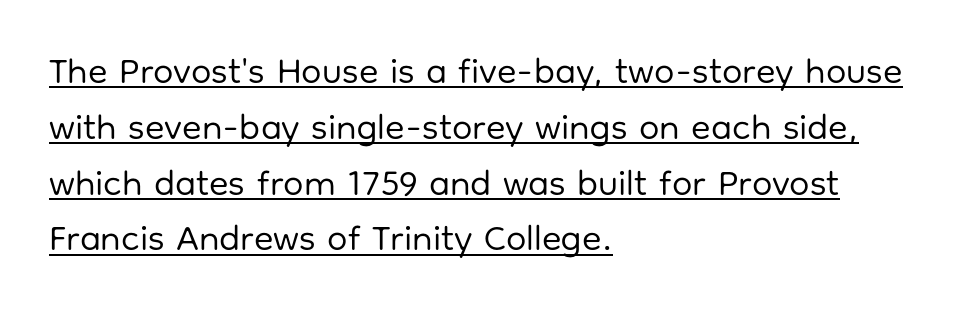
No chunkiness to these letters — they're not bold. Designer's note — italics off, roman on. The string is rendered with underlining switched on. The type is set solid horizontally, with unmodified tracking. Compared with typical paragraphs, the rows here are spaced about the same.
